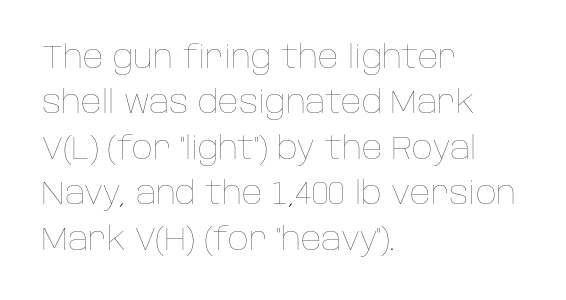
Letters rest on an invisible, unmarked baseline. The text block is weighted toward the left margin, trailing off unevenly rightward. Does extra space separate the letters? No, they use regular spacing. A typesetter would call this proportional, since set widths differ per character. No italicization has been applied; the sample stays upright. Heaviness? Minimal to ordinary, like unemphasized prose.
